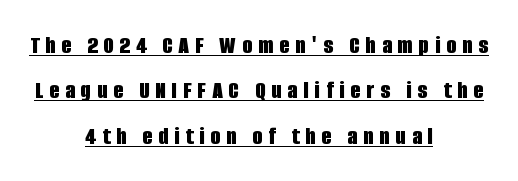
Bold? Absolutely — the strokes are thick and heavy. Teacher's note: observe the equal gaps on both sides — that is centered alignment. This rendering features underlined lettering. It's the straight-up-and-down kind of type. Students, note that the glyphs here are deliberately spaced far apart.
